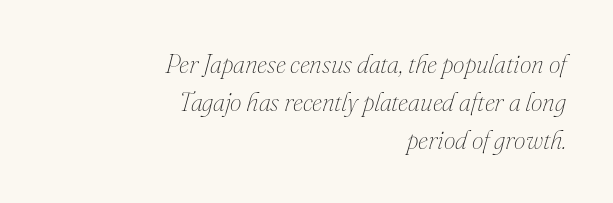
The image shows 26 px text type, italic (leaning right); set right-aligned, normal line spacing (1.46x), normal letter spacing, not underlined.
